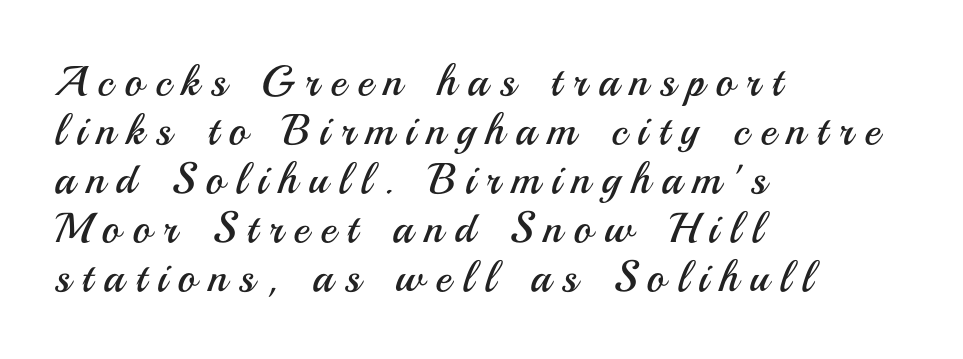
Each letter's strokes conclude bluntly, with no projecting serifs. Caption: expanded tracking, letters set apart. No word sits above an underline. Left-aligned paragraph, ragged on the right.
